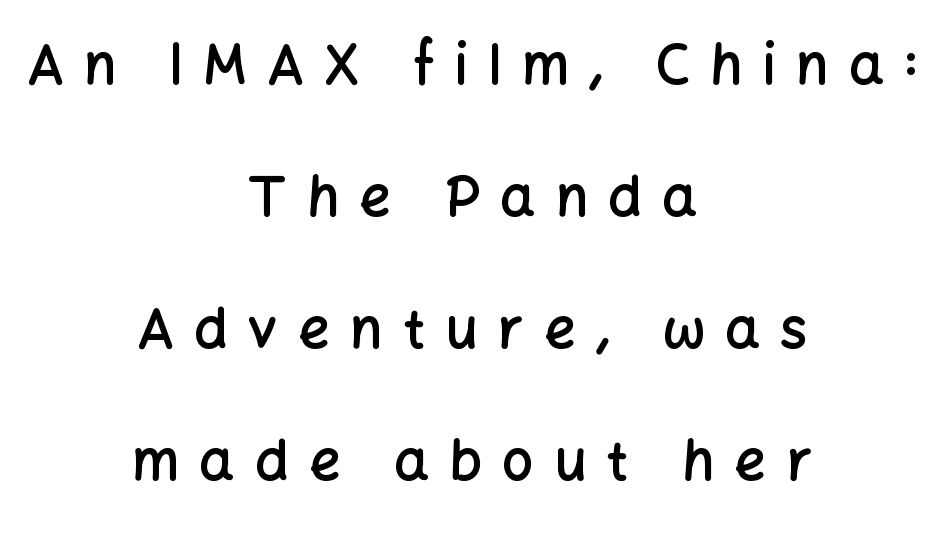
The image shows 55 px semibold sans-serif type, upright; set centered, loose line spacing (2.4x), unusually wide letter spacing (+0.37 em), not underlined; low stroke contrast and a medium x-height.
